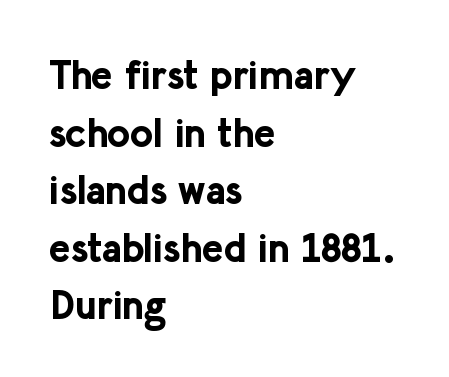
Q: Is the text bold? A: Yes.
Q: Is the text italic (slanted)? A: No, it is upright.
Q: Is the typeface a serif or a sans-serif typeface? A: Sans-serif.
Q: Is the text underlined? A: No.
Q: How is the paragraph aligned? A: Left-aligned.
Q: Is the spacing between letters normal or unusually wide? A: Normal.
Q: Is the spacing between lines tight, normal or loose? A: Normal.
Q: Width (condensed, normal, or wide)? A: Normal.
Q: Stroke contrast? A: Low.
Q: x-height? A: Medium.
Q: Monospaced? A: No.
